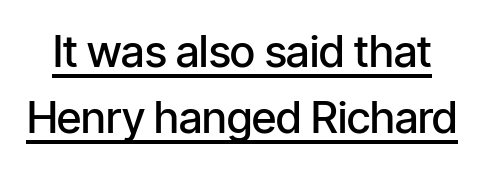
Q: Is the text bold? A: Semi-bold.
Q: Is the text italic (slanted)? A: No, it is upright.
Q: Is the typeface a serif or a sans-serif typeface? A: Sans-serif.
Q: Is the text underlined? A: Yes.
Q: Is the spacing between letters normal or unusually wide? A: Normal.
Q: Is the spacing between lines tight, normal or loose? A: Normal.
Q: Width (condensed, normal, or wide)? A: Condensed.
Q: Stroke contrast? A: Low.
Q: x-height? A: Medium.
Q: Monospaced? A: No.
